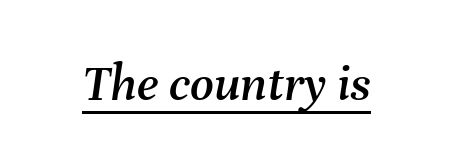
Notice how a bar underscores the lettering throughout. An italicized treatment has been applied to the whole sample. This sample has the flowing, uneven cadence of proportional lettering. Look at the tracking — it's just the regular setting, nothing added.
